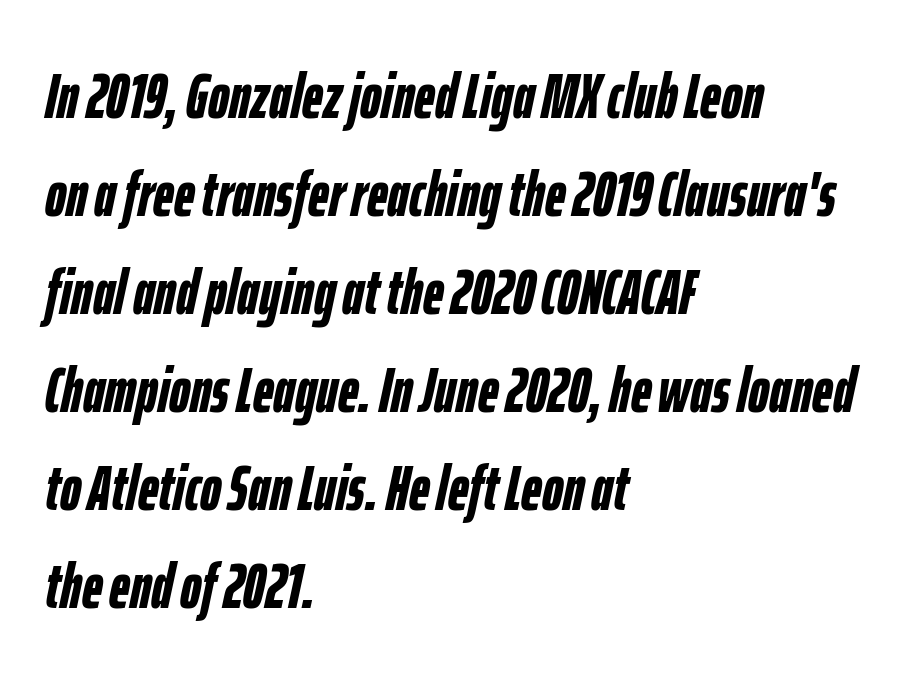
Q: Is the text bold? A: Yes.
Q: Is the text italic (slanted)? A: Yes, it leans right by about 12 degrees.
Q: Is the text underlined? A: No.
Q: How is the paragraph aligned? A: Left-aligned.
Q: Is the spacing between letters normal or unusually wide? A: Normal.
Q: Is the spacing between lines tight, normal or loose? A: Normal.
Q: Width (condensed, normal, or wide)? A: Condensed.
Q: Stroke contrast? A: Low.
Q: x-height? A: Medium.
Q: Monospaced? A: No.
